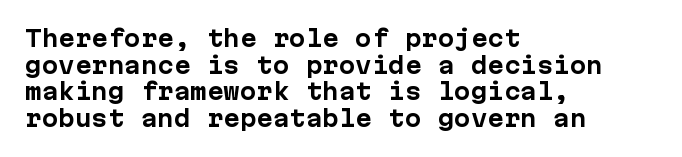
{"italic": "no", "bold": "yes", "underline": "no", "align": "left", "line_spacing_ratio": 1.21, "letter_spacing": "normal", "letter_spacing_em": 0.0, "glyph_px": 22}
